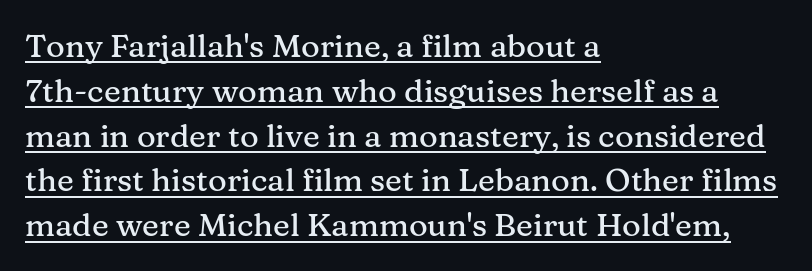
The image shows 32 px serif type, upright; set left-aligned, normal line spacing (1.4x), normal letter spacing, underlined; medium stroke contrast and a medium x-height.
